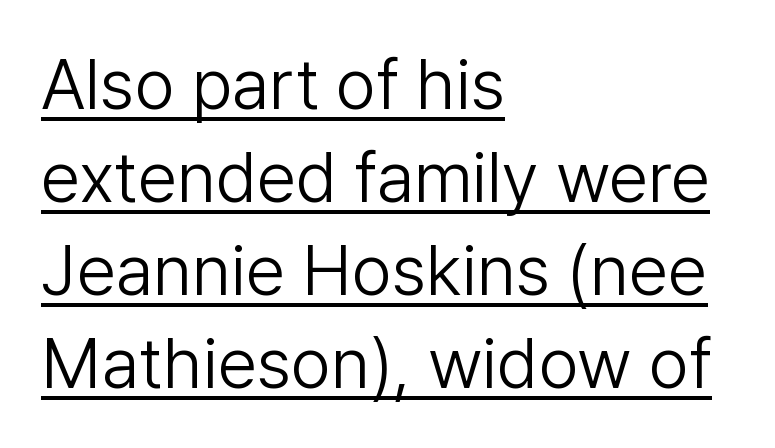
The image shows 71 px light sans-serif type, upright; set left-aligned, normal line spacing (1.31x), normal letter spacing, underlined; low stroke contrast and a medium x-height.
